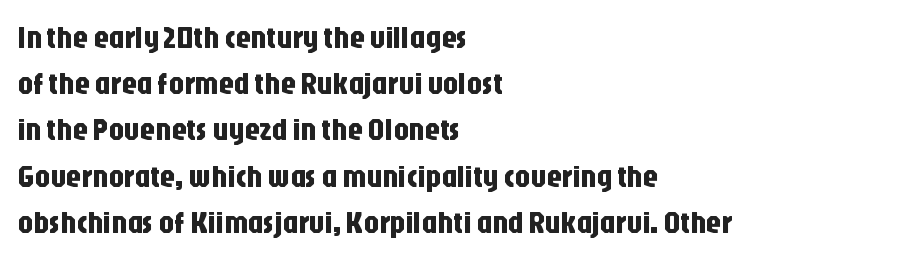
The image shows 31 px condensed sans-serif type, upright; set left-aligned, normal line spacing (1.49x), normal letter spacing, not underlined; low stroke contrast and a large x-height.
